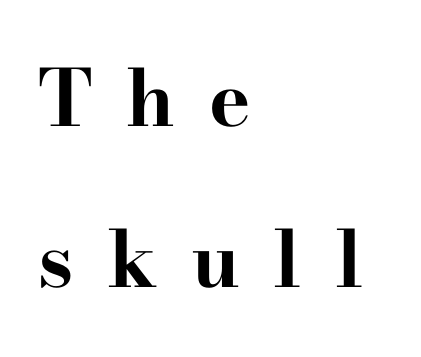
The image shows 78 px bold, wide serif type, upright; set left-aligned, loose line spacing (2.06x), unusually wide letter spacing (+0.43 em), not underlined; high stroke contrast and a small x-height.
